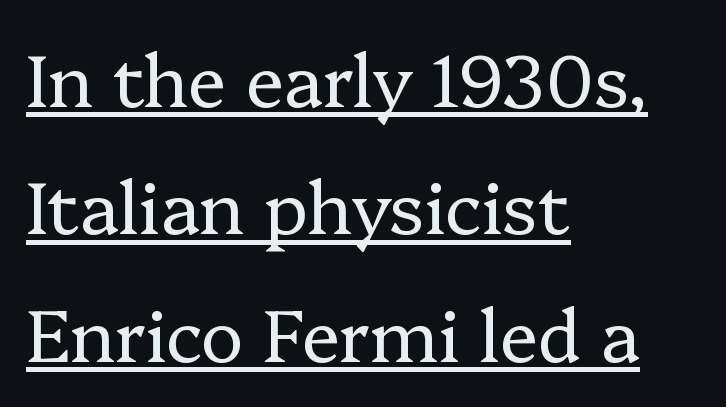
A classic flush-left, rag-right setting is used for this passage. Caption: lettering with a line underneath. Each letter's strokes conclude with small projecting serifs. Nobody touched the tracking dial on this one. The face used here is proportionally spaced, like ordinary book or web type. The lettering holds an erect, upright posture throughout.
